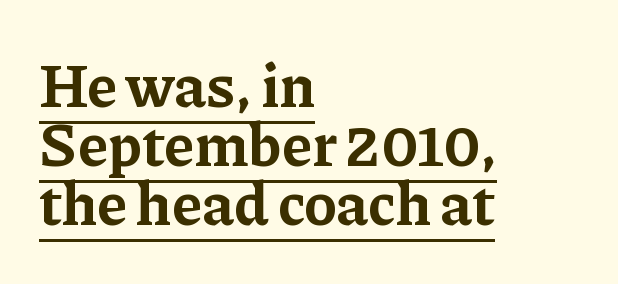
Q: Is the text bold? A: Yes.
Q: Is the text italic (slanted)? A: No, it is upright.
Q: Is the typeface a serif or a sans-serif typeface? A: Serif.
Q: Is the text underlined? A: Yes.
Q: How is the paragraph aligned? A: Left-aligned.
Q: Is the spacing between letters normal or unusually wide? A: Normal.
Q: Is the spacing between lines tight, normal or loose? A: Tight.
Q: Width (condensed, normal, or wide)? A: Normal.
Q: Stroke contrast? A: Low.
Q: x-height? A: Medium.
Q: Monospaced? A: No.
